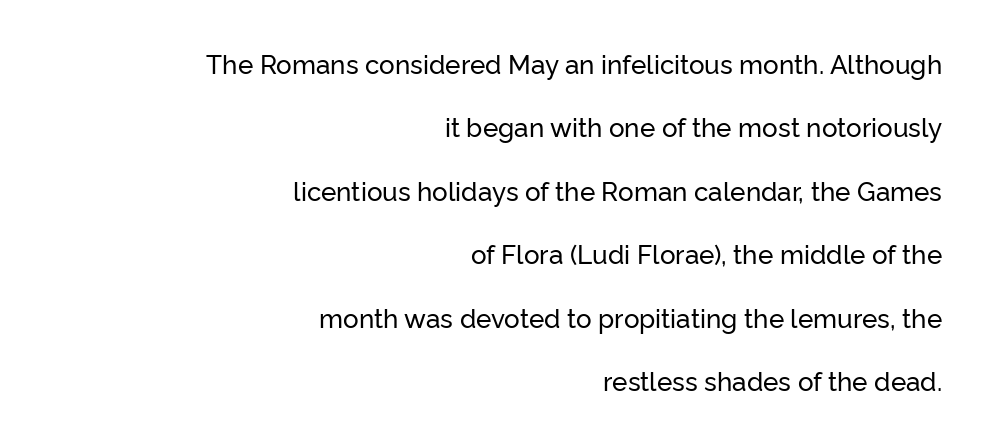
{"italic": "no", "underline": "no", "align": "right", "line_spacing": "loose", "line_spacing_ratio": 2.44, "letter_spacing": "normal", "letter_spacing_em": 0.0, "glyph_px": 26}
